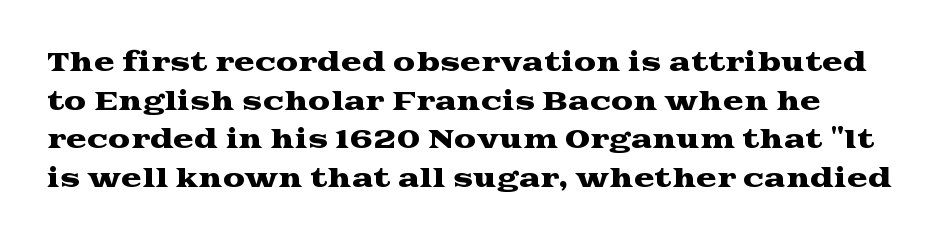
{"italic": "no", "underline": "no", "line_spacing": "normal", "line_spacing_ratio": 1.55, "letter_spacing": "normal", "letter_spacing_em": 0.0, "glyph_px": 25}
